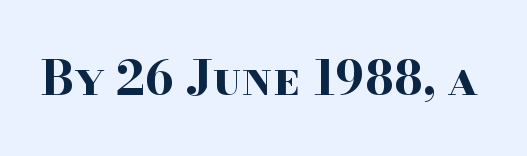
This rendering features lettering with no underline. Serif or sans? Serif — the stroke terminals have little feet. The face used here has the dense, thick strokes of a bold. Posture: upright roman. The face used here is proportionally spaced, like ordinary book or web type. What stands out about the letter spacing? Nothing — it is the standard amount.
